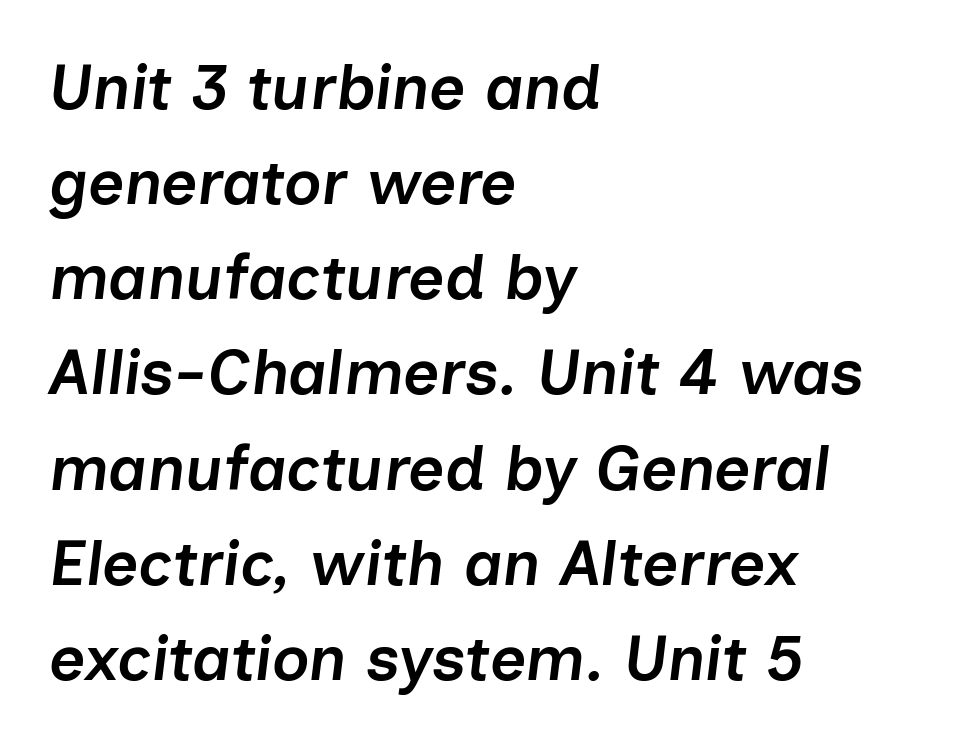
Does the lettering tilt? It does — this is italic. The passage shown is typed in a proportional face where columns would drift. Notice how the passage keeps a crisp vertical edge on the left only. Does the leading feel generous? No, just average.
